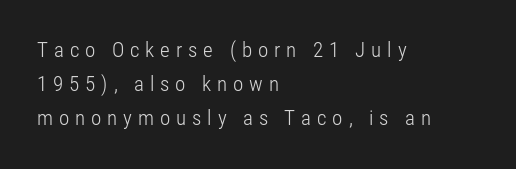
Does the leading feel generous? No, just average. Just letters on the line, the space beneath them empty. The passage is arranged the way most books set body copy — flush left. The letters are spread apart with noticeably loose tracking. Unlike italic type, these characters show no tilt at all. No letter is thick-stroked: the sample isn't bold.
